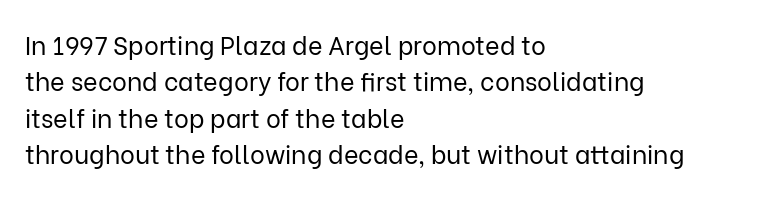
Q: Is the text bold? A: No.
Q: Is the text italic (slanted)? A: No, it is upright.
Q: Is the text underlined? A: No.
Q: How is the paragraph aligned? A: Left-aligned.
Q: Is the spacing between letters normal or unusually wide? A: Normal.
Q: Is the spacing between lines tight, normal or loose? A: Normal.
